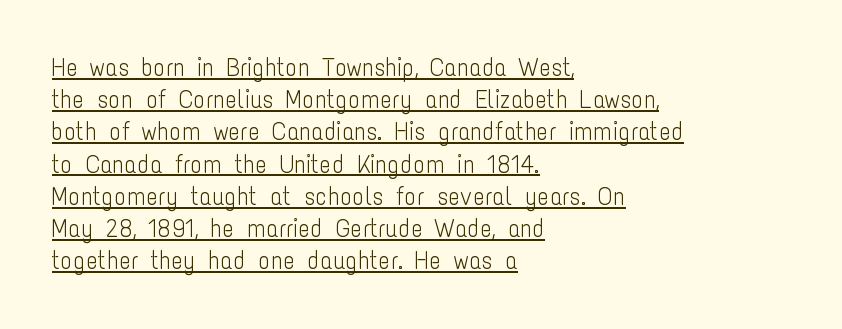
Q: Is the text bold? A: No.
Q: Is the text italic (slanted)? A: No, it is upright.
Q: Is the text underlined? A: Yes.
Q: How is the paragraph aligned? A: Left-aligned.
Q: Is the spacing between letters normal or unusually wide? A: Normal.
Q: Is the spacing between lines tight, normal or loose? A: Normal.
